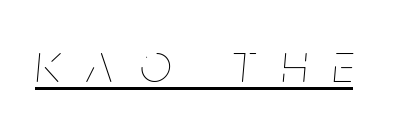
{"italic": "yes", "lean": "right", "slant_degrees": 5, "bold": "no", "weight": "thin", "width": "condensed", "stroke_contrast": "low", "x_height": "large", "monospaced": "no", "underline": "yes", "letter_spacing": "wide", "letter_spacing_em": 0.47, "glyph_px": 55}
